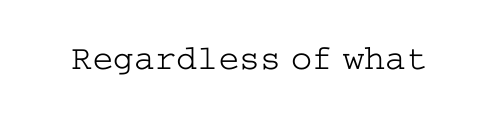
The image shows 35 px light, wide serif type, upright; set normal letter spacing, not underlined; low stroke contrast and a medium x-height.
